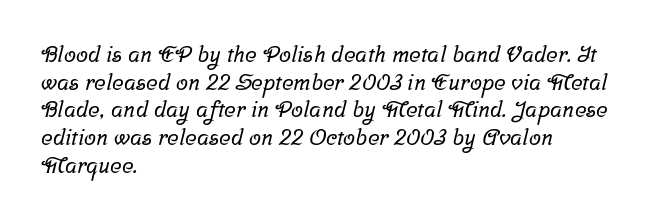
The image shows 22 px text type; set left-aligned, normal line spacing (1.26x), normal letter spacing, not underlined.
